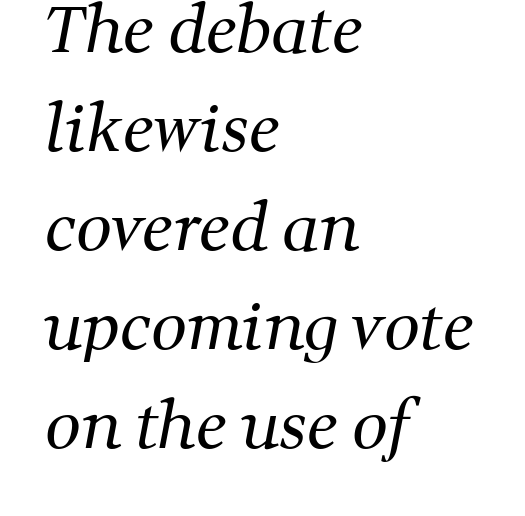
Q: Is the text bold? A: No.
Q: Is the typeface a serif or a sans-serif typeface? A: Serif.
Q: Is the text underlined? A: No.
Q: How is the paragraph aligned? A: Left-aligned.
Q: Is the spacing between letters normal or unusually wide? A: Normal.
Q: Is the spacing between lines tight, normal or loose? A: Normal.
Q: Width (condensed, normal, or wide)? A: Normal.
Q: Stroke contrast? A: Medium.
Q: x-height? A: Medium.
Q: Monospaced? A: No.
